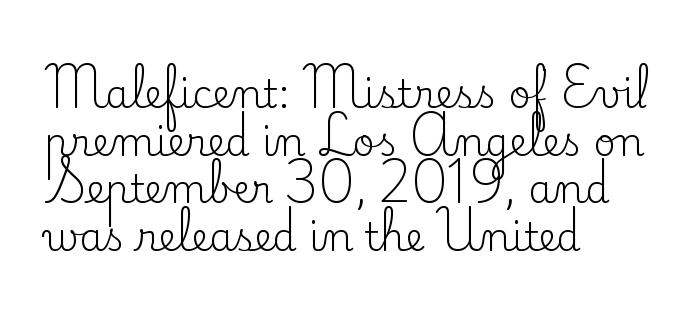
The letters stand straight up with perfectly vertical stems. Is the block centered? No — it sits flush against the left margin. Spacing between characters is what you'd get straight out of the box. Is this a fixed-width face? No — the glyphs have proportional, varying widths.
